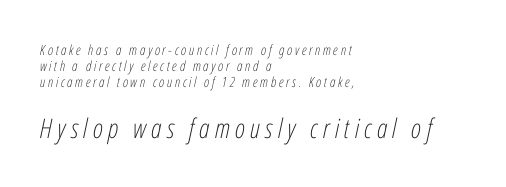
{"italic": "yes", "lean": "right", "slant_degrees": 12, "bold": "no", "underline": "no", "align": "left", "line_spacing": "tight", "line_spacing_ratio": 1.13, "larger_block": "second", "size_ratio": 1.93, "glyph_px": 27}
